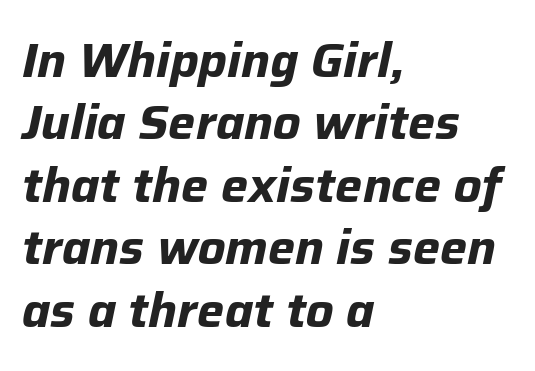
The image shows 48 px bold type, italic (leaning right); set left-aligned, normal line spacing (1.3x), normal letter spacing, not underlined; low stroke contrast and a medium x-height.
